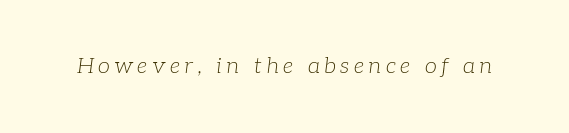
Q: Is the text bold? A: No.
Q: Is the text italic (slanted)? A: Yes, it leans right by about 7 degrees.
Q: Is the text underlined? A: No.
Q: Is the spacing between letters normal or unusually wide? A: Unusually wide.
